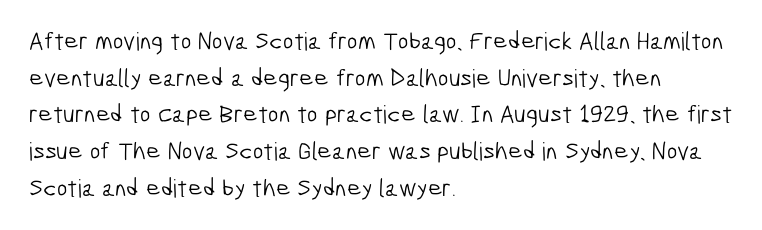
Q: Is the text bold? A: No.
Q: Is the text underlined? A: No.
Q: How is the paragraph aligned? A: Left-aligned.
Q: Is the spacing between letters normal or unusually wide? A: Normal.
Q: Is the spacing between lines tight, normal or loose? A: Normal.
